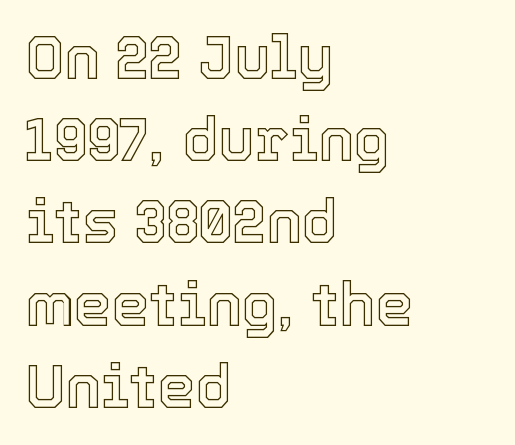
The image shows 60 px text type, upright; set left-aligned, normal line spacing (1.37x), normal letter spacing, not underlined; a medium x-height.
